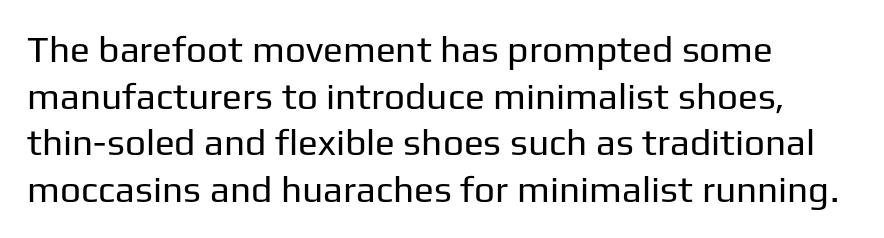
The foot of each line stays bare and open. A typesetter would call this leading conventional body-copy spacing. The horizontal fit of the characters is conventional and even. Each letter keeps its own natural width here, so spacing adapts to shape.
